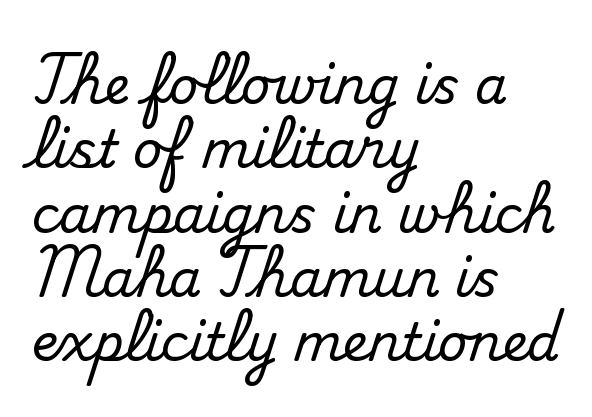
The image shows 51 px serif type; set left-aligned, normal line spacing (1.26x), normal letter spacing, not underlined; medium stroke contrast and a small x-height.
